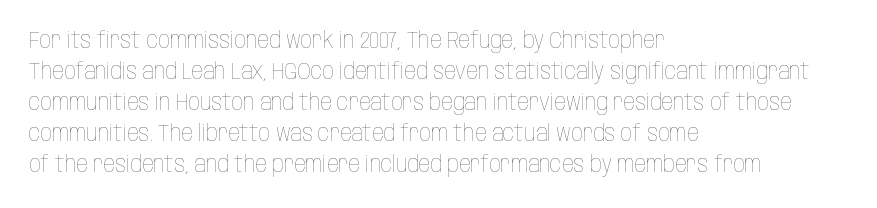
The image shows 23 px text type, upright; set left-aligned, normal line spacing (1.35x), normal letter spacing, not underlined.
